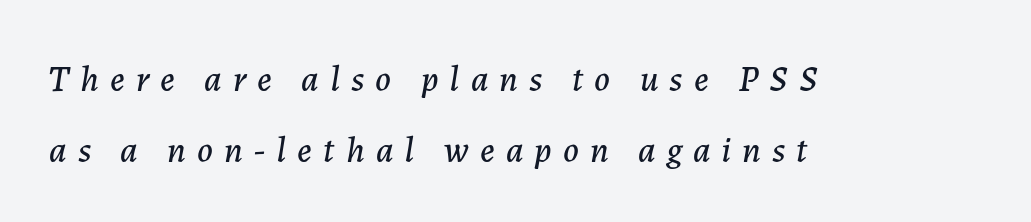
You can tell it's italic because the verticals aren't actually vertical. A great deal of white space separates one row of letters from the next. Check under the words: just untouched page. The passage shown has open, widely tracked lettering throughout. Where is the straight margin? On the left. The passage shown is typed in a proportional face where columns would drift.
